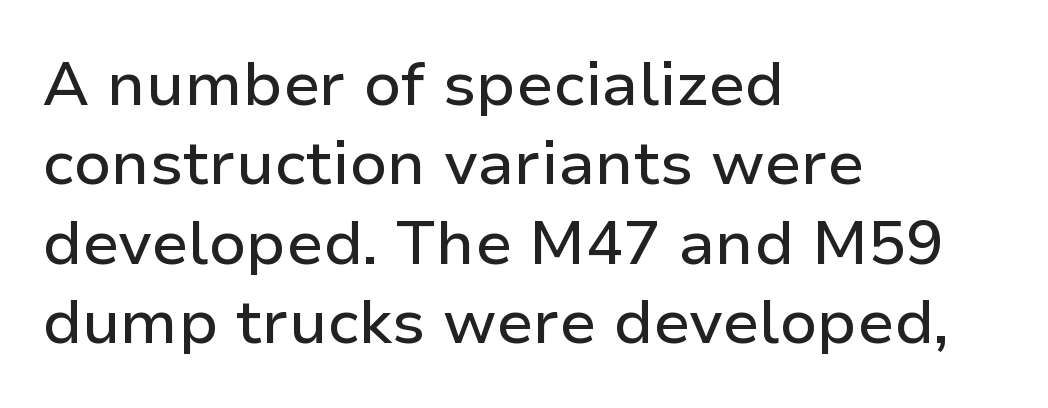
The image shows 62 px sans-serif type, upright; set left-aligned, normal line spacing (1.28x), normal letter spacing, not underlined; low stroke contrast and a medium x-height.
